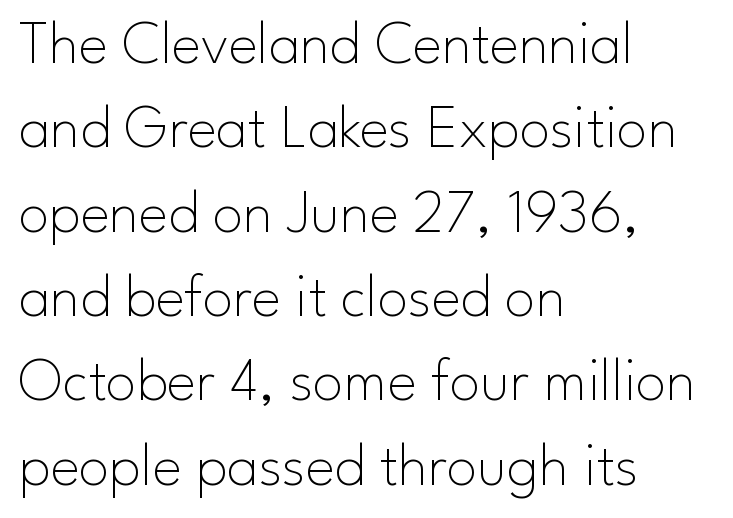
The image shows 62 px thin sans-serif type, upright; set left-aligned, normal line spacing (1.36x), normal letter spacing, not underlined; low stroke contrast and a small x-height.
